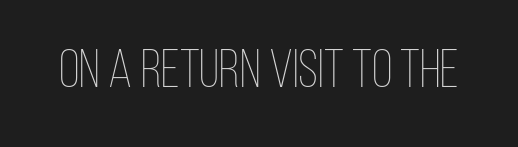
Ascenders rise straight up at ninety degrees. Bold? No — there's no thickening of the strokes. The zone under the glyphs is completely vacant. This sample uses plain, unmodified letter spacing.
